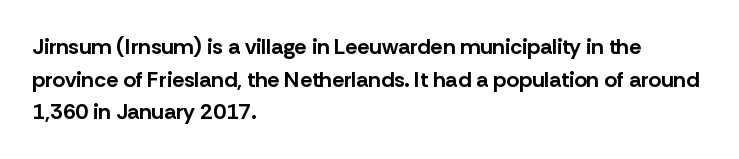
{"italic": "no", "bold": "yes", "underline": "no", "align": "left", "line_spacing": "normal", "line_spacing_ratio": 1.48, "letter_spacing": "normal", "letter_spacing_em": 0.0, "glyph_px": 22}
